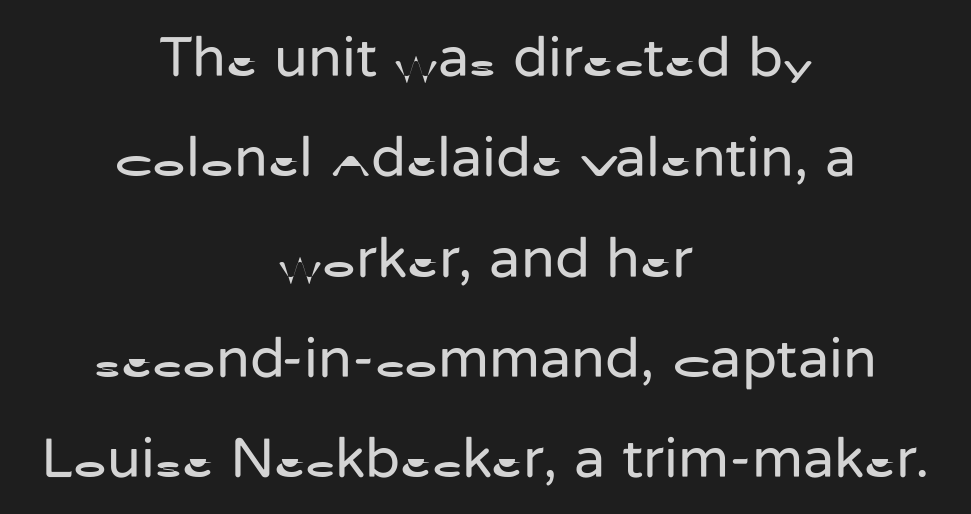
{"serif": "no", "italic": "no", "bold": "no", "weight": "regular", "width": "normal", "stroke_contrast": "low", "x_height": "medium", "monospaced": "no", "underline": "no", "align": "center", "line_spacing_ratio": 1.76, "letter_spacing": "normal", "letter_spacing_em": 0.0, "glyph_px": 57}
